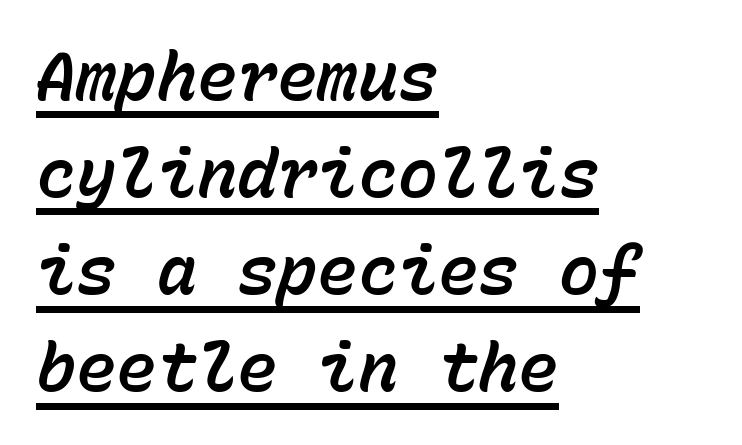
What decoration does the sample have? An underline. The rag falls on the right side of this text block. Students, note that the glyphs here touch the page at normal intervals. The passage shown leans; its letterforms are oblique.
